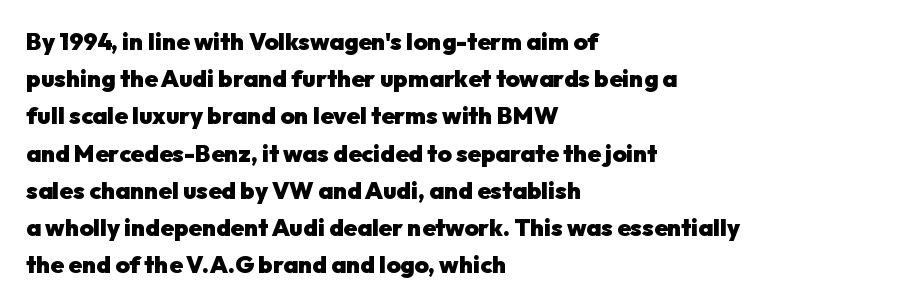
The image shows 24 px bold type, upright; set left-aligned, normal line spacing (1.55x), normal letter spacing, not underlined.
